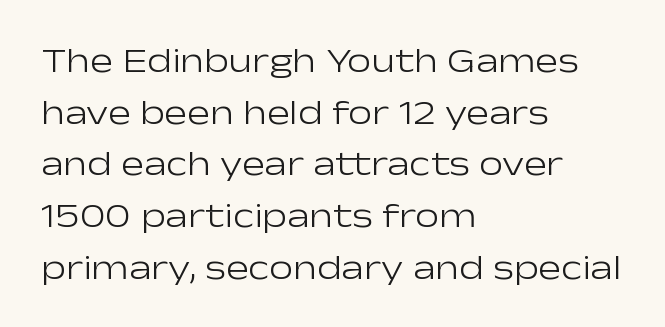
Q: Is the text bold? A: No.
Q: Is the text italic (slanted)? A: No, it is upright.
Q: Is the typeface a serif or a sans-serif typeface? A: Sans-serif.
Q: Is the text underlined? A: No.
Q: How is the paragraph aligned? A: Left-aligned.
Q: Is the spacing between letters normal or unusually wide? A: Normal.
Q: Is the spacing between lines tight, normal or loose? A: Normal.
Q: Width (condensed, normal, or wide)? A: Wide.
Q: Stroke contrast? A: Low.
Q: x-height? A: Medium.
Q: Monospaced? A: No.
